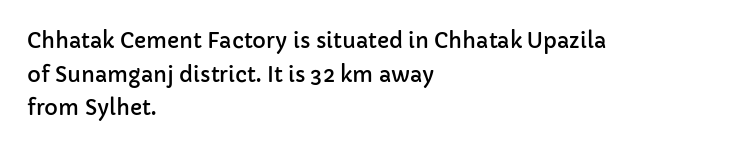
The image shows 21 px text type, upright; set left-aligned, normal line spacing (1.6x), normal letter spacing, not underlined.
